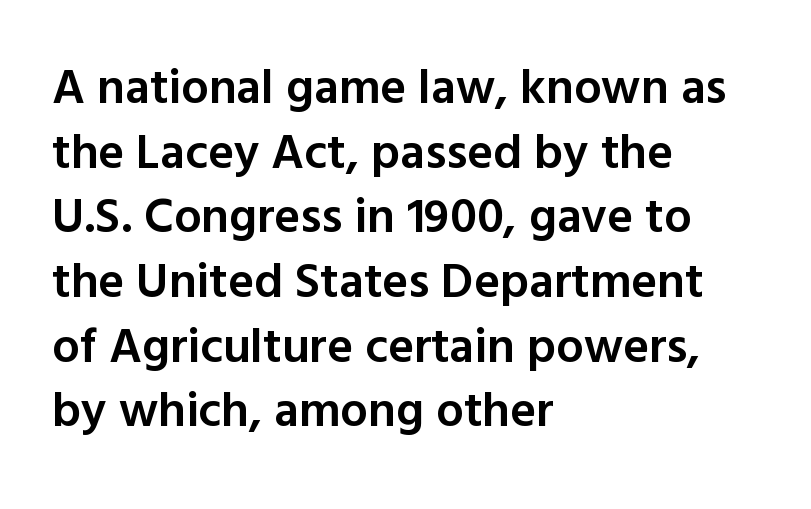
Q: Is the text bold? A: Semi-bold.
Q: Is the text italic (slanted)? A: No, it is upright.
Q: Is the typeface a serif or a sans-serif typeface? A: Sans-serif.
Q: Is the text underlined? A: No.
Q: How is the paragraph aligned? A: Left-aligned.
Q: Is the spacing between letters normal or unusually wide? A: Normal.
Q: Is the spacing between lines tight, normal or loose? A: Normal.
Q: Width (condensed, normal, or wide)? A: Normal.
Q: x-height? A: Medium.
Q: Monospaced? A: No.
